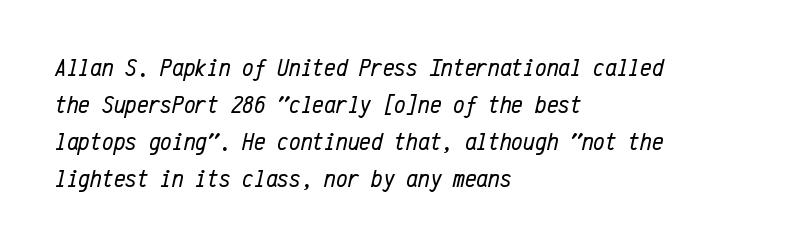
Where is the straight margin? On the left. Unmarked baselines from the first word to the last. Heft: none added — not bold. The font's italic variant was chosen for this text. Glyph-to-glyph distance matches everyday printed text. The designer left line spacing at the default.
